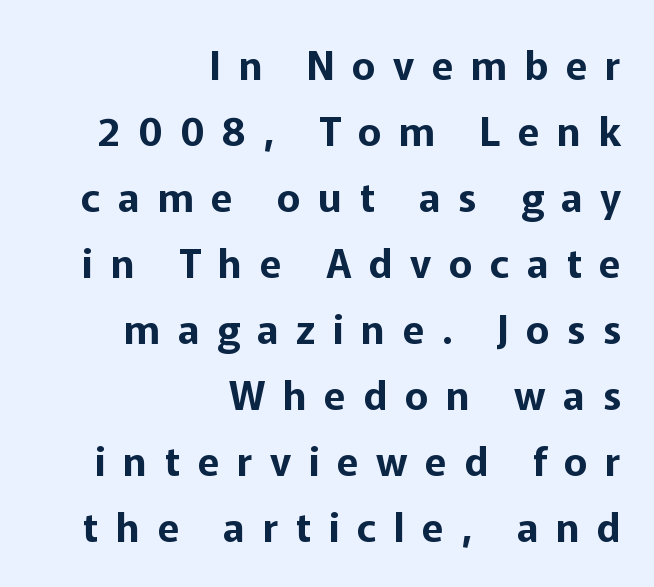
Q: Is the text italic (slanted)? A: No, it is upright.
Q: Is the typeface a serif or a sans-serif typeface? A: Sans-serif.
Q: Is the text underlined? A: No.
Q: How is the paragraph aligned? A: Right-aligned.
Q: Is the spacing between letters normal or unusually wide? A: Unusually wide.
Q: Is the spacing between lines tight, normal or loose? A: Normal.
Q: Width (condensed, normal, or wide)? A: Normal.
Q: Stroke contrast? A: Low.
Q: x-height? A: Medium.
Q: Monospaced? A: No.
